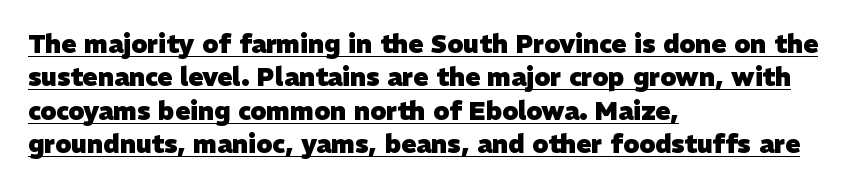
Q: Is the text bold? A: Yes.
Q: Is the text underlined? A: Yes.
Q: How is the paragraph aligned? A: Left-aligned.
Q: Is the spacing between letters normal or unusually wide? A: Normal.
Q: Is the spacing between lines tight, normal or loose? A: Normal.
